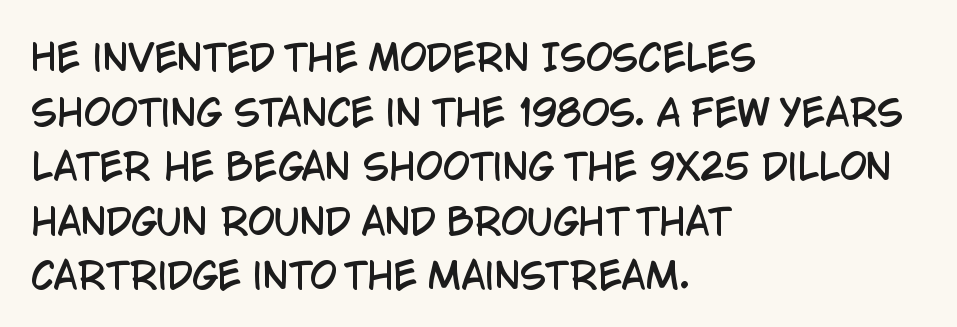
The image shows 35 px condensed sans-serif type, upright; set left-aligned, normal line spacing (1.56x), normal letter spacing, not underlined; low stroke contrast and a large x-height.
